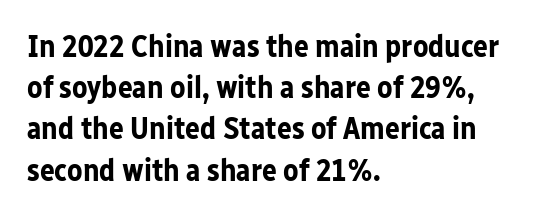
Q: Is the text bold? A: Yes.
Q: Is the text italic (slanted)? A: No, it is upright.
Q: Is the typeface a serif or a sans-serif typeface? A: Sans-serif.
Q: Is the text underlined? A: No.
Q: How is the paragraph aligned? A: Left-aligned.
Q: Is the spacing between letters normal or unusually wide? A: Normal.
Q: Is the spacing between lines tight, normal or loose? A: Normal.
Q: Width (condensed, normal, or wide)? A: Normal.
Q: Stroke contrast? A: Low.
Q: x-height? A: Medium.
Q: Monospaced? A: No.
